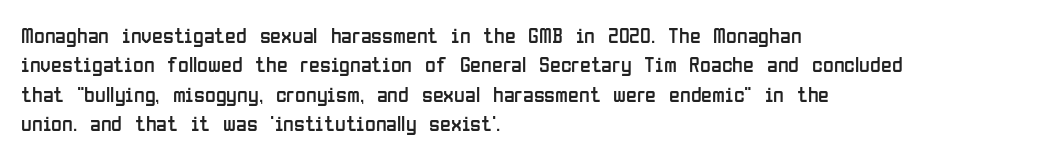
The image shows 22 px text type, upright; set left-aligned, normal line spacing (1.34x), normal letter spacing, not underlined.
